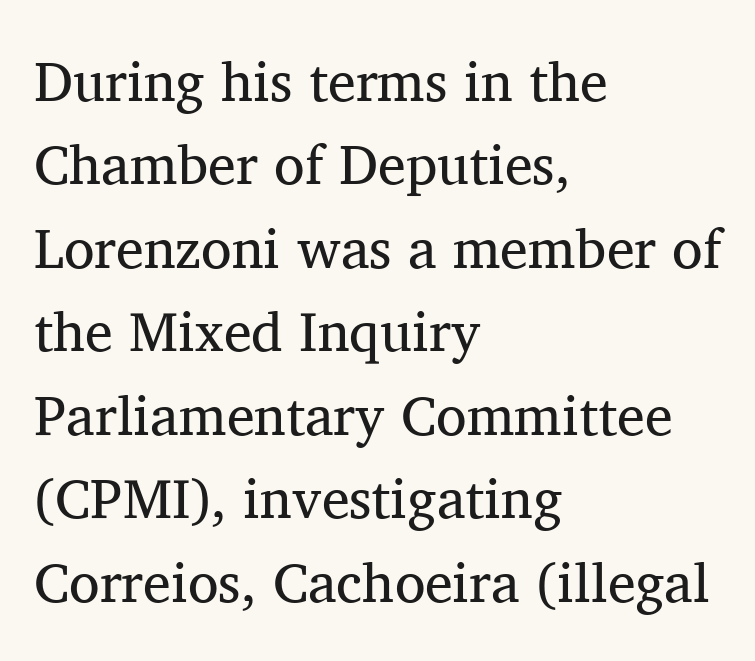
Q: Is the text bold? A: No.
Q: Is the text italic (slanted)? A: No, it is upright.
Q: Is the typeface a serif or a sans-serif typeface? A: Serif.
Q: Is the text underlined? A: No.
Q: How is the paragraph aligned? A: Left-aligned.
Q: Is the spacing between letters normal or unusually wide? A: Normal.
Q: Is the spacing between lines tight, normal or loose? A: Normal.
Q: Width (condensed, normal, or wide)? A: Normal.
Q: Stroke contrast? A: Medium.
Q: x-height? A: Medium.
Q: Monospaced? A: No.
